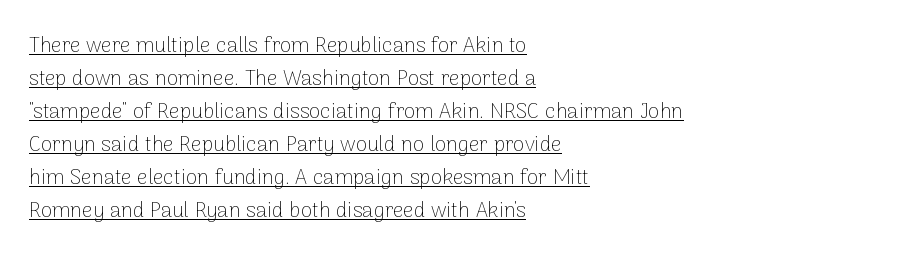
Vertical stems look standard width or narrower in stroke. The axis of the letterforms is exactly vertical. Is there an underline? Yes — a line sits under the letters. The space between consecutive lines is moderate. These lines keep a tight, regular rhythm from letter to letter.
